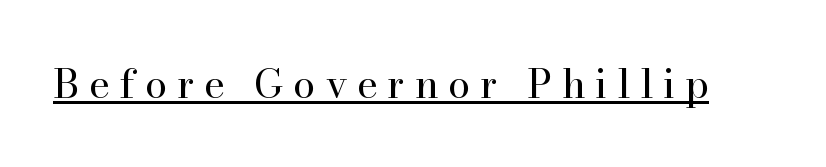
{"serif": "yes", "italic": "no", "bold": "no", "weight": "regular", "width": "normal", "stroke_contrast": "high", "x_height": "small", "monospaced": "no", "underline": "yes", "letter_spacing": "wide", "letter_spacing_em": 0.24, "glyph_px": 40}
